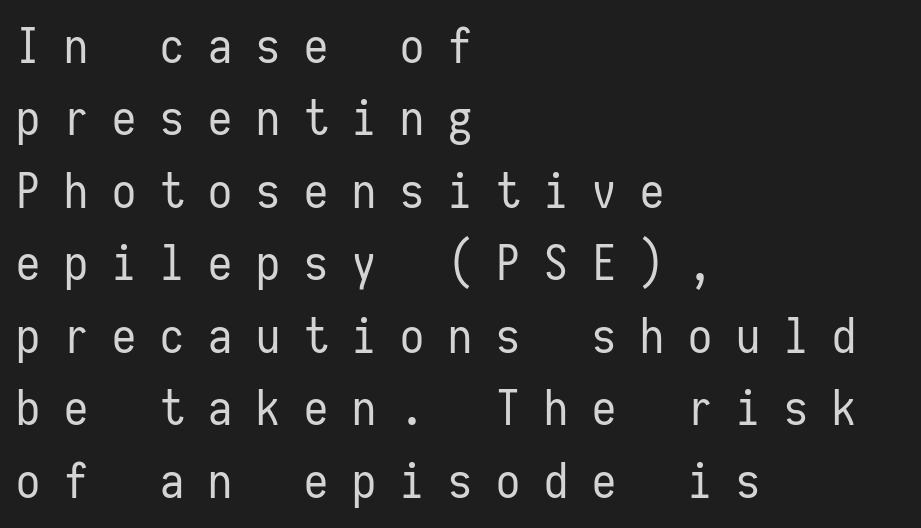
This rendering features lettering with no underline. Compared with a centered layout, this one pins lines to the left instead. The passage shown is typed in a monospace face where columns stay perfectly aligned. Stroke mass is kept to a normal reading level or below.
